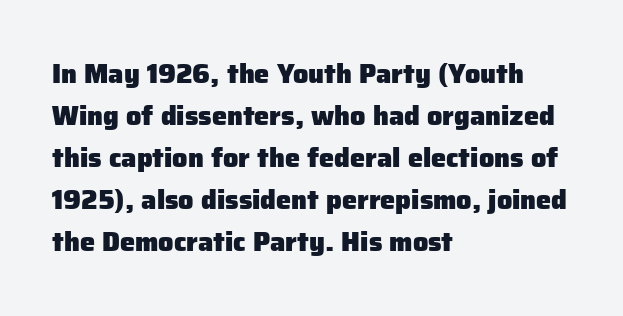
The image shows 27 px bold type, upright; set left-aligned, normal line spacing (1.56x), normal letter spacing, not underlined.
